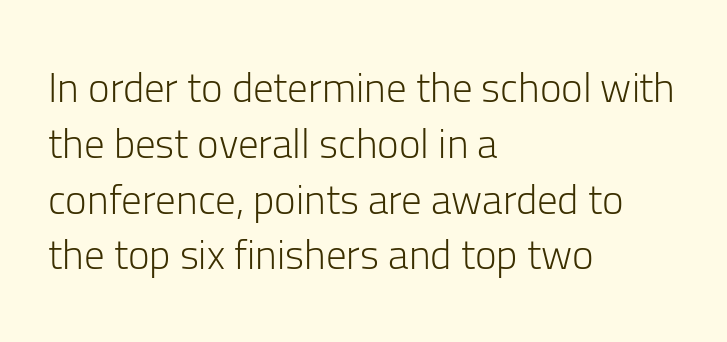
The image shows 41 px light sans-serif type, upright; set left-aligned, normal line spacing (1.36x), normal letter spacing, not underlined; low stroke contrast and a medium x-height.
